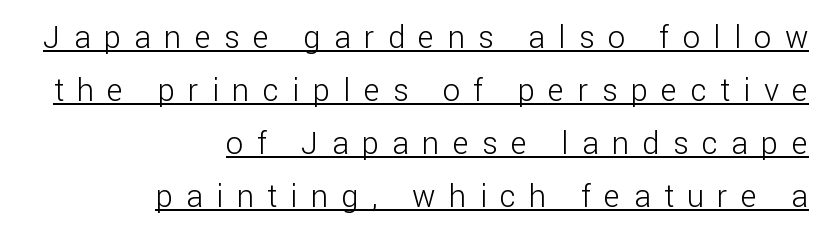
{"serif": "no", "italic": "no", "bold": "no", "weight": "light", "width": "normal", "stroke_contrast": "low", "x_height": "medium", "monospaced": "no", "underline": "yes", "align": "right", "line_spacing_ratio": 1.71, "letter_spacing": "wide", "letter_spacing_em": 0.43, "glyph_px": 31}
